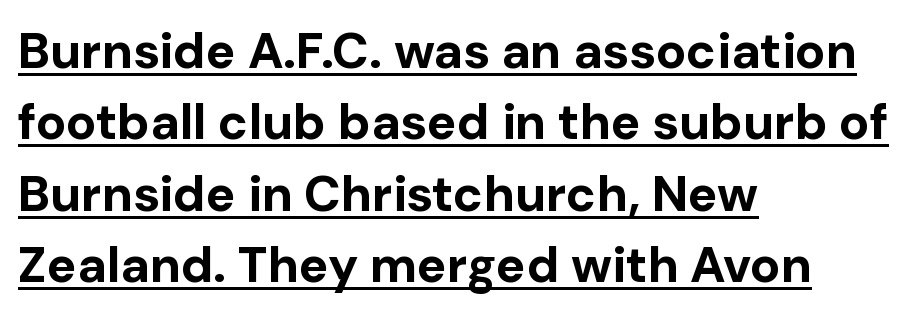
{"serif": "no", "italic": "no", "bold": "yes", "weight": "bold", "width": "normal", "stroke_contrast": "low", "x_height": "medium", "monospaced": "no", "underline": "yes", "align": "left", "line_spacing": "normal", "line_spacing_ratio": 1.43, "letter_spacing": "normal", "letter_spacing_em": 0.0, "glyph_px": 50}
